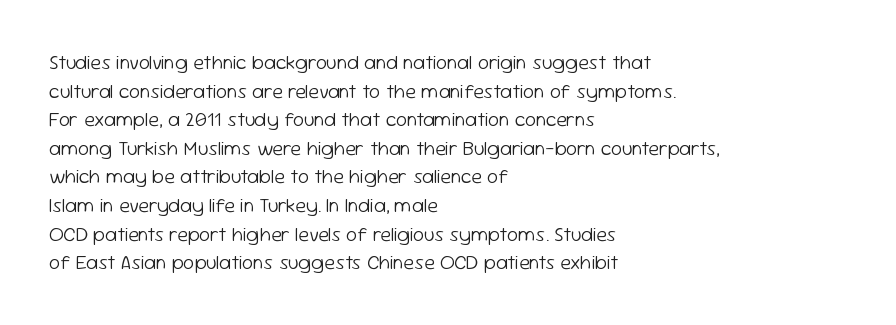
Q: Is the text bold? A: No.
Q: Is the text italic (slanted)? A: No, it is upright.
Q: Is the text underlined? A: No.
Q: How is the paragraph aligned? A: Left-aligned.
Q: Is the spacing between letters normal or unusually wide? A: Normal.
Q: Is the spacing between lines tight, normal or loose? A: Normal.
